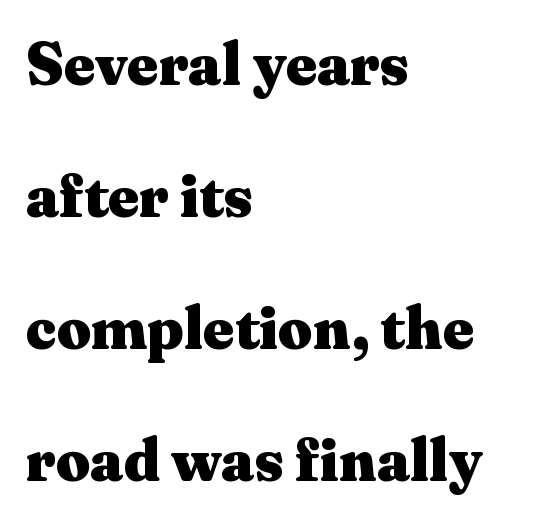
{"serif": "yes", "italic": "no", "bold": "yes", "weight": "heavy", "width": "wide", "stroke_contrast": "medium", "x_height": "medium", "monospaced": "no", "underline": "no", "align": "left", "line_spacing": "loose", "line_spacing_ratio": 2.2, "letter_spacing": "normal", "letter_spacing_em": 0.0, "glyph_px": 60}
